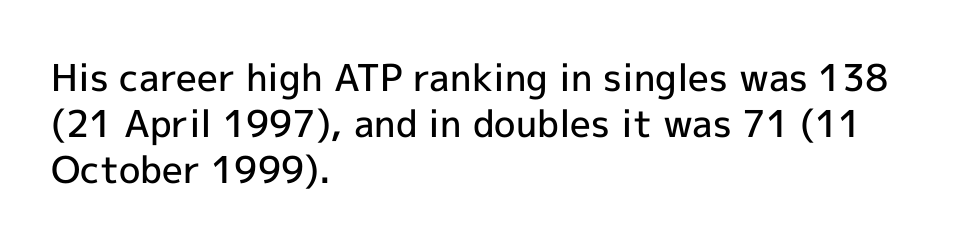
Q: Is the text bold? A: Semi-bold.
Q: Is the text italic (slanted)? A: No, it is upright.
Q: Is the typeface a serif or a sans-serif typeface? A: Sans-serif.
Q: Is the text underlined? A: No.
Q: How is the paragraph aligned? A: Left-aligned.
Q: Is the spacing between letters normal or unusually wide? A: Normal.
Q: Is the spacing between lines tight, normal or loose? A: Normal.
Q: Width (condensed, normal, or wide)? A: Normal.
Q: x-height? A: Medium.
Q: Monospaced? A: No.
